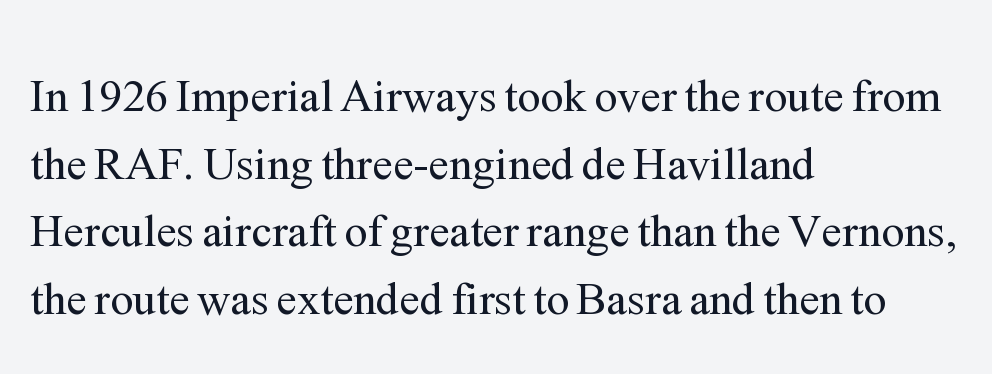
The image shows 46 px regular-weight serif type, upright; set left-aligned, normal line spacing (1.47x), normal letter spacing, not underlined; medium stroke contrast and a medium x-height.
